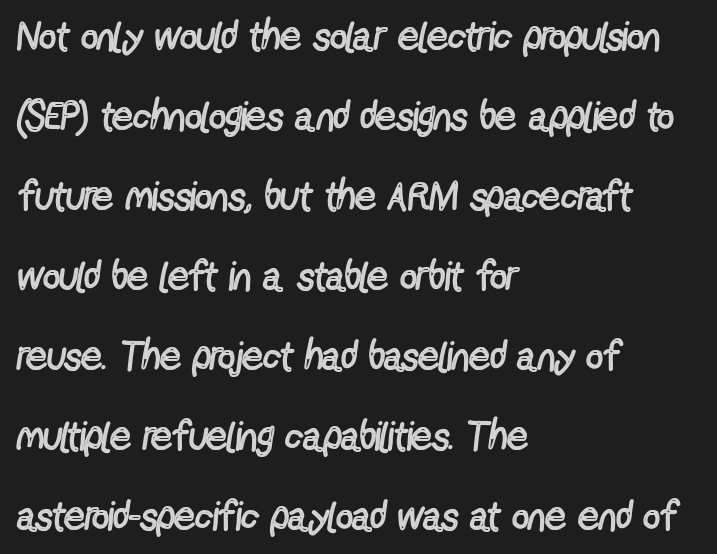
The image shows 41 px regular-weight, condensed sans-serif type; set left-aligned, loose line spacing (1.95x), normal letter spacing, not underlined; a medium x-height.
